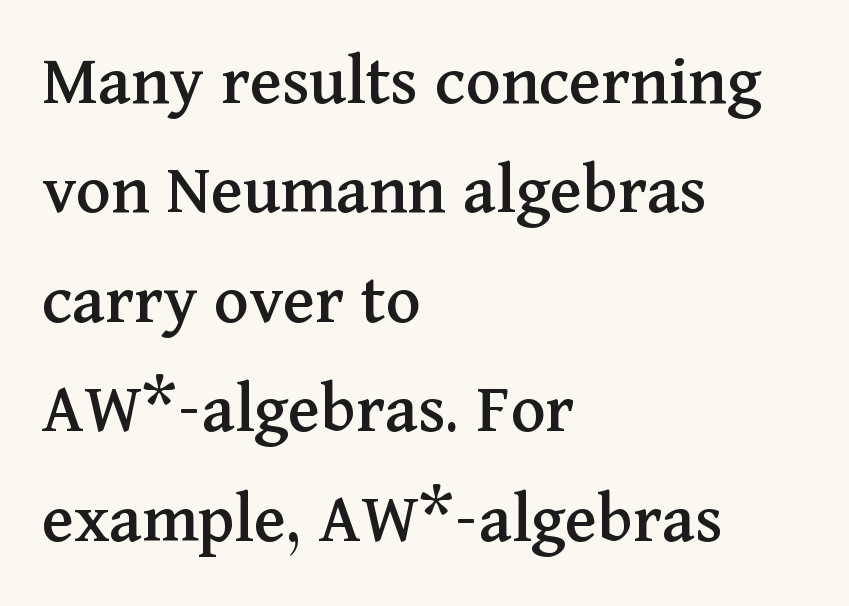
The image shows 73 px serif type, upright; set left-aligned, normal line spacing (1.5x), normal letter spacing, not underlined; medium stroke contrast and a medium x-height.
